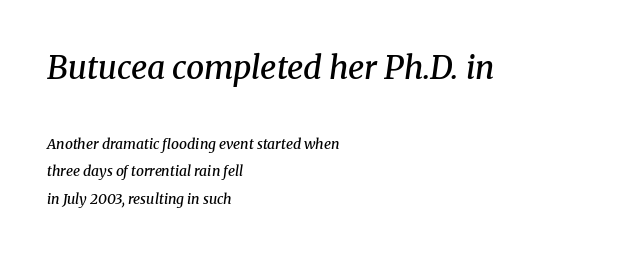
Q: Is the text bold? A: Semi-bold.
Q: Is the text italic (slanted)? A: Yes, it leans right by about 8 degrees.
Q: Is the typeface a serif or a sans-serif typeface? A: Serif.
Q: Is the text underlined? A: No.
Q: How is the paragraph aligned? A: Left-aligned.
Q: Is the spacing between letters normal or unusually wide? A: Normal.
Q: Is the spacing between lines tight, normal or loose? A: Loose.
Q: Which block of text is set in a larger size, the first (top) or the second (bottom)? A: The first (top) one.
Q: Width (condensed, normal, or wide)? A: Normal.
Q: Stroke contrast? A: Medium.
Q: x-height? A: Medium.
Q: Monospaced? A: No.
